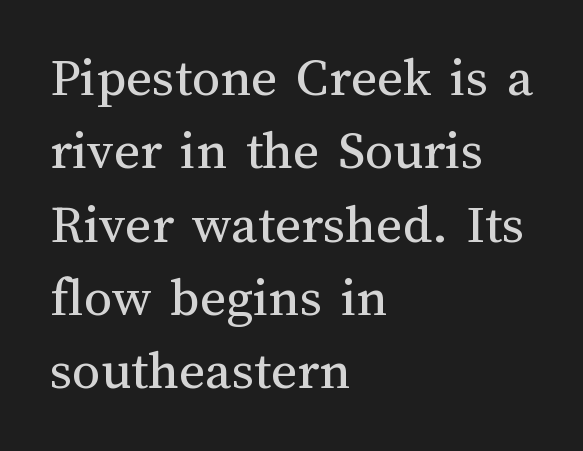
{"italic": "no", "bold": "no", "weight": "regular", "width": "normal", "stroke_contrast": "medium", "x_height": "medium", "monospaced": "no", "underline": "no", "align": "left", "line_spacing": "normal", "line_spacing_ratio": 1.31, "letter_spacing": "normal", "letter_spacing_em": 0.0, "glyph_px": 56}
